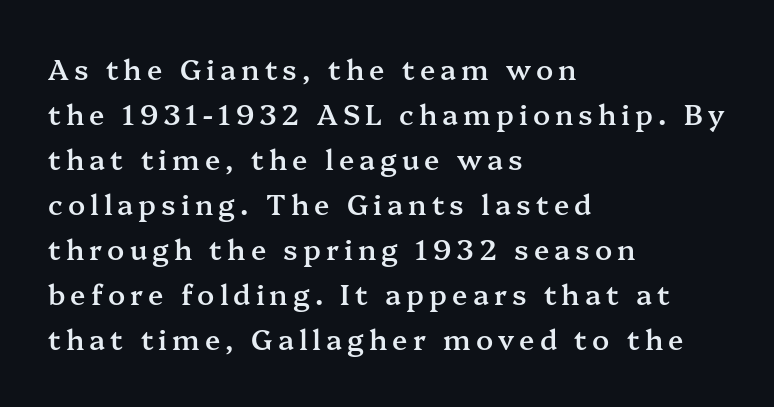
Check the space under the baseline: it is left empty. Baseline-to-baseline distance is the conventional proportion of letter height. Is there any slant? The stems are plumb. Character widths vary here, with narrow letters taking less room than wide ones. The strokes are fattened partway — semibold, not bold. Is this a sans? No — the strokes have serifs.
